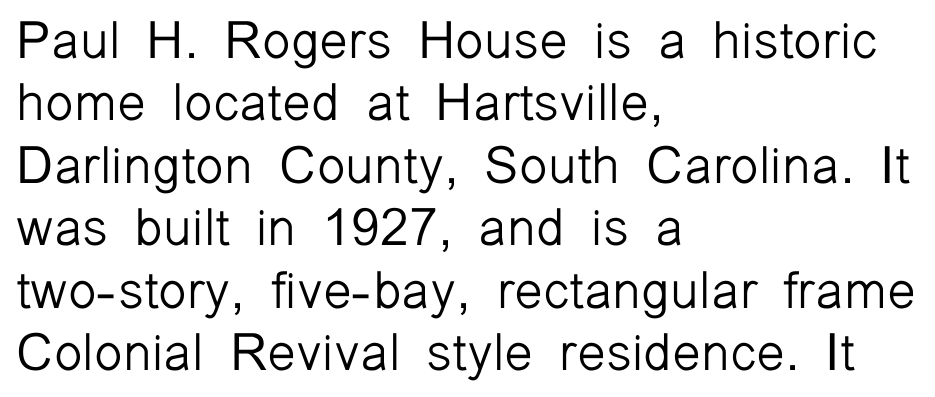
Q: Is the text bold? A: No.
Q: Is the text italic (slanted)? A: No, it is upright.
Q: Is the typeface a serif or a sans-serif typeface? A: Sans-serif.
Q: Is the text underlined? A: No.
Q: How is the paragraph aligned? A: Left-aligned.
Q: Is the spacing between letters normal or unusually wide? A: Normal.
Q: Width (condensed, normal, or wide)? A: Normal.
Q: Stroke contrast? A: Low.
Q: x-height? A: Medium.
Q: Monospaced? A: No.
